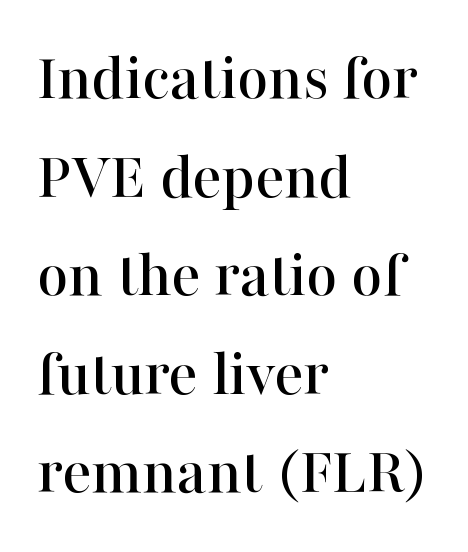
The image shows 68 px serif type, upright; set left-aligned, normal line spacing (1.45x), normal letter spacing, not underlined; high stroke contrast and a medium x-height.
